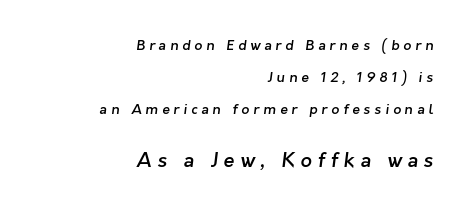
The image shows 20 px text type; set right-aligned, loose line spacing (2.29x), unusually wide letter spacing (+0.28 em), not underlined; the second (bottom) block is 1.43x larger.
